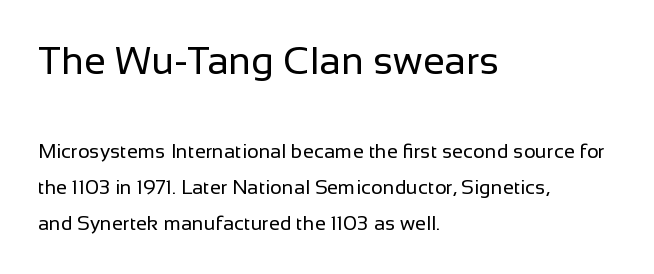
{"serif": "no", "italic": "no", "bold": "no", "weight": "regular", "width": "normal", "stroke_contrast": "low", "x_height": "medium", "monospaced": "no", "underline": "no", "align": "left", "line_spacing_ratio": 1.8, "letter_spacing": "normal", "letter_spacing_em": 0.0, "larger_block": "first", "size_ratio": 1.95, "glyph_px": 39}
